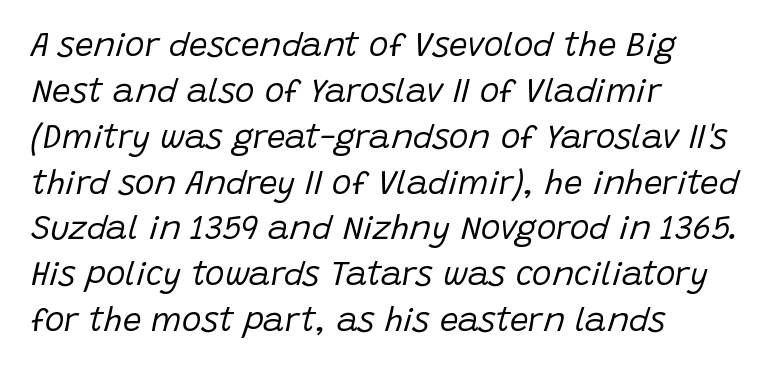
Do the characters align in a grid? No, the font is proportional. The space between consecutive lines is moderate. This sample is left-justified, so line endings fall wherever the words run out. A typesetter would mark this as italic. Does extra space separate the letters? No, they use regular spacing. Each row of text sits above clean, open space.
